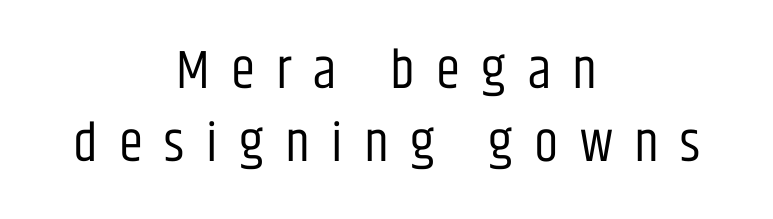
Q: Is the text bold? A: No.
Q: Is the text italic (slanted)? A: No, it is upright.
Q: Is the typeface a serif or a sans-serif typeface? A: Sans-serif.
Q: Is the text underlined? A: No.
Q: How is the paragraph aligned? A: Centered.
Q: Is the spacing between letters normal or unusually wide? A: Unusually wide.
Q: Is the spacing between lines tight, normal or loose? A: Normal.
Q: Width (condensed, normal, or wide)? A: Condensed.
Q: Stroke contrast? A: Low.
Q: x-height? A: Large.
Q: Monospaced? A: No.
